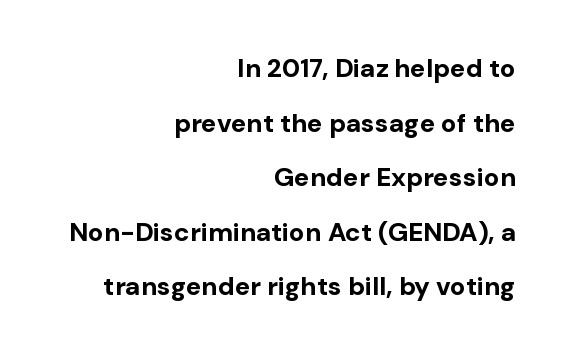
The image shows 26 px bold type, upright; set right-aligned, loose line spacing (2.1x), normal letter spacing, not underlined.
